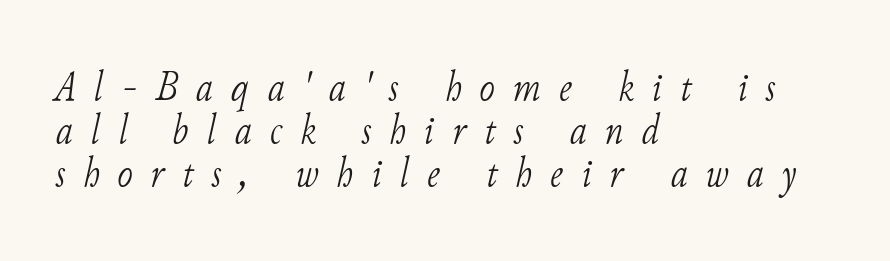
There's an unmistakable incline to the writing here. There is plenty of visible air inserted between adjacent glyphs. A typesetter would call this proportional, since set widths differ per character. The lines are quadded left. You can tell from the footed stems that serif type was used.
